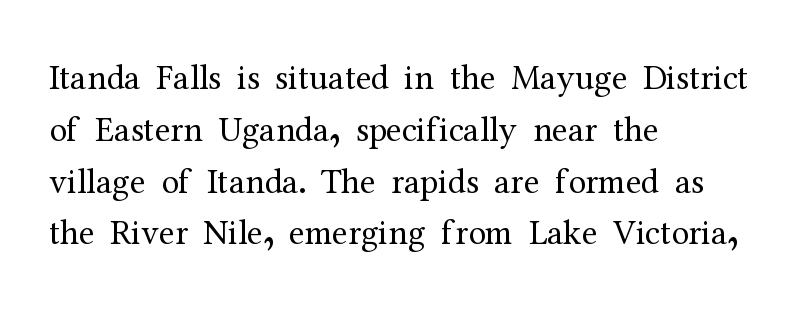
Q: Is the text bold? A: No.
Q: Is the text italic (slanted)? A: No, it is upright.
Q: Is the typeface a serif or a sans-serif typeface? A: Serif.
Q: Is the text underlined? A: No.
Q: How is the paragraph aligned? A: Left-aligned.
Q: Is the spacing between letters normal or unusually wide? A: Normal.
Q: Is the spacing between lines tight, normal or loose? A: Normal.
Q: Width (condensed, normal, or wide)? A: Normal.
Q: Stroke contrast? A: Medium.
Q: x-height? A: Medium.
Q: Monospaced? A: No.
